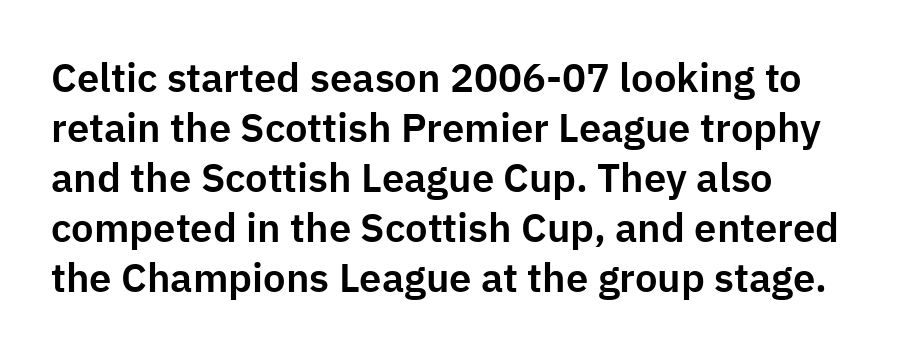
Nope, not italic — everything's standing straight. Where is the straight margin? On the left. Varying glyph widths throughout — classic text-font behaviour. A sans-serif font was chosen for this passage. Baseline-to-baseline distance is the conventional proportion of letter height.
